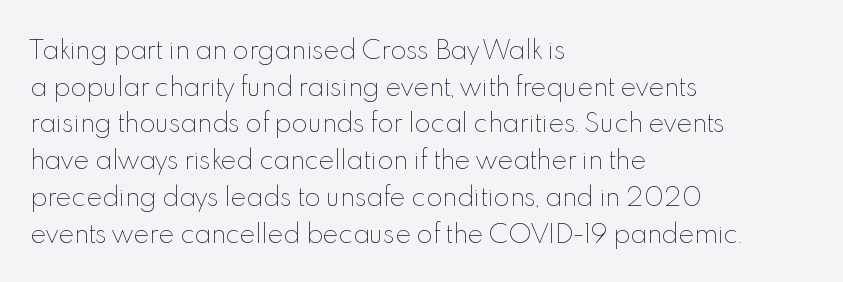
Standard letterfit; no display-style spreading of the glyphs. No chunkiness to these letters — they're not bold. This is roman type, the default non-slanted kind. Does the copy run flush right? No — it runs flush left.
